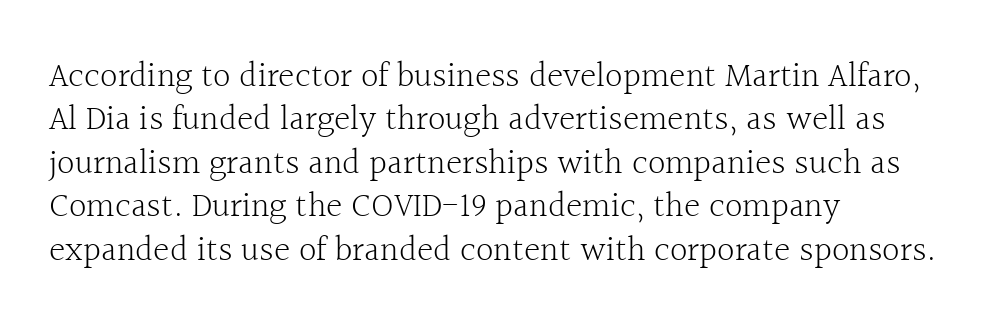
Visually the block forms a straight wall on the left and a jagged coastline on the right. The characters are drawn with everyday or finer stroke widths. Each word holds together tightly as a unit, with standard inter-letter gaps. A bare baseline throughout the passage.
